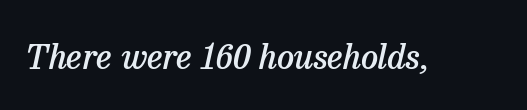
The typeface chosen for these lines features serifs. Honestly, the letter spacing is just normal — you wouldn't notice it. This rendering features lettering with no underline. The face used here is proportionally spaced, like ordinary book or web type. The whole block is typeset with a tilt. How heavy is the stroke? Medium-heavy — a semibold, shy of bold.
